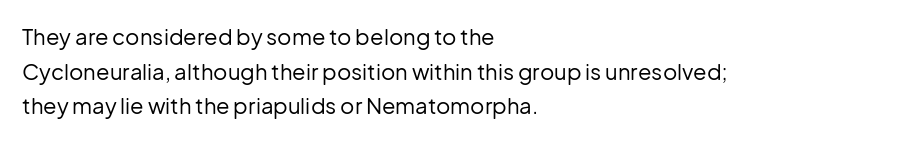
Which margin do the lines hug? The left one — the right edge is uneven. This is roman type, the default non-slanted kind. Summary of vertical rhythm: regular, with standard interline spacing. These glyphs show unthickened strokes, regular width or finer. The rendering keeps characters at their native spacing. The gap between lines stays unmarked.
